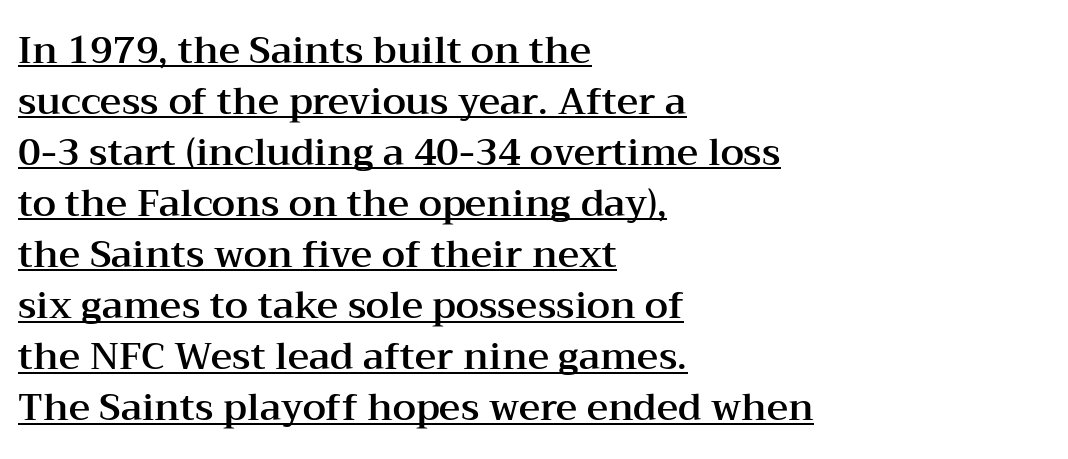
Q: Is the text italic (slanted)? A: No, it is upright.
Q: Is the typeface a serif or a sans-serif typeface? A: Serif.
Q: Is the text underlined? A: Yes.
Q: How is the paragraph aligned? A: Left-aligned.
Q: Is the spacing between letters normal or unusually wide? A: Normal.
Q: Is the spacing between lines tight, normal or loose? A: Normal.
Q: Width (condensed, normal, or wide)? A: Wide.
Q: Stroke contrast? A: Medium.
Q: x-height? A: Medium.
Q: Monospaced? A: No.
